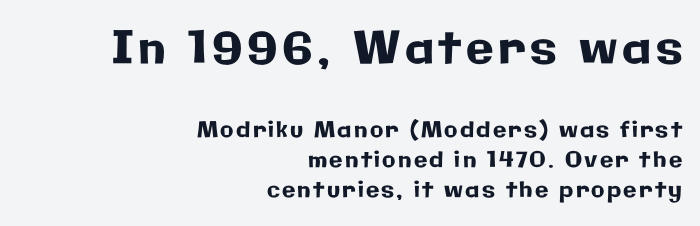
The image shows 45 px sans-serif type, upright; set right-aligned, normal line spacing (1.36x), not underlined; the first (top) block is 2.05x larger; low stroke contrast and a medium x-height.
